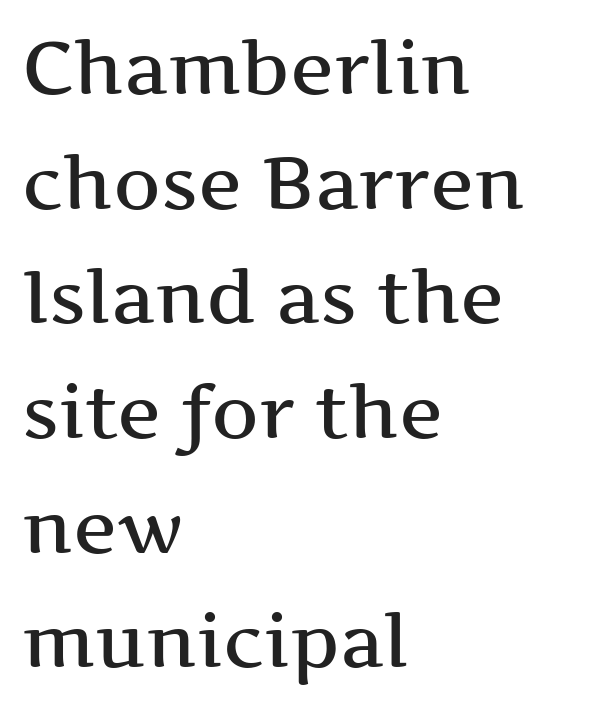
Q: Is the text italic (slanted)? A: No, it is upright.
Q: Is the typeface a serif or a sans-serif typeface? A: Serif.
Q: Is the text underlined? A: No.
Q: How is the paragraph aligned? A: Left-aligned.
Q: Is the spacing between letters normal or unusually wide? A: Normal.
Q: Is the spacing between lines tight, normal or loose? A: Normal.
Q: Width (condensed, normal, or wide)? A: Wide.
Q: Stroke contrast? A: Medium.
Q: x-height? A: Medium.
Q: Monospaced? A: No.
